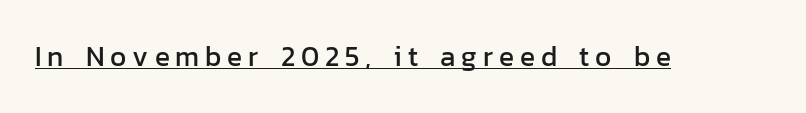
{"serif": "no", "italic": "no", "width": "normal", "stroke_contrast": "low", "x_height": "medium", "monospaced": "no", "underline": "yes", "letter_spacing": "wide", "letter_spacing_em": 0.21, "glyph_px": 28}
